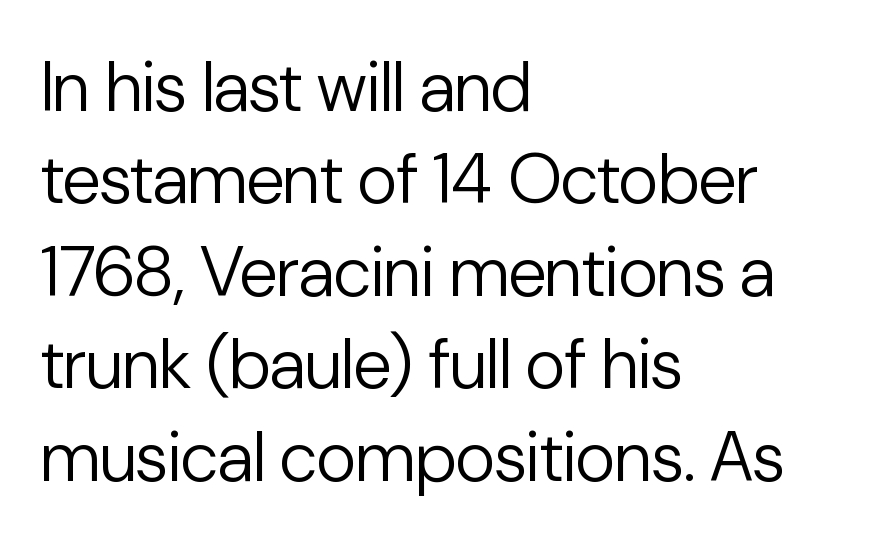
Q: Is the text bold? A: No.
Q: Is the text italic (slanted)? A: No, it is upright.
Q: Is the typeface a serif or a sans-serif typeface? A: Sans-serif.
Q: Is the text underlined? A: No.
Q: How is the paragraph aligned? A: Left-aligned.
Q: Is the spacing between letters normal or unusually wide? A: Normal.
Q: Is the spacing between lines tight, normal or loose? A: Normal.
Q: Width (condensed, normal, or wide)? A: Normal.
Q: Stroke contrast? A: Low.
Q: x-height? A: Medium.
Q: Monospaced? A: No.
